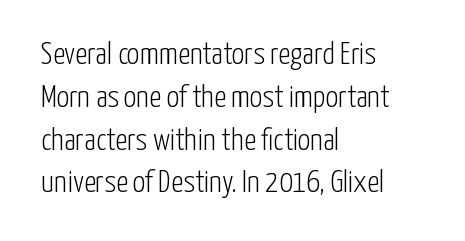
Quick note: underline off. Short note: letters normally spaced. Here the designer chose a conventional face with non-uniform glyph widths. The letters stand straight up with perfectly vertical stems.
